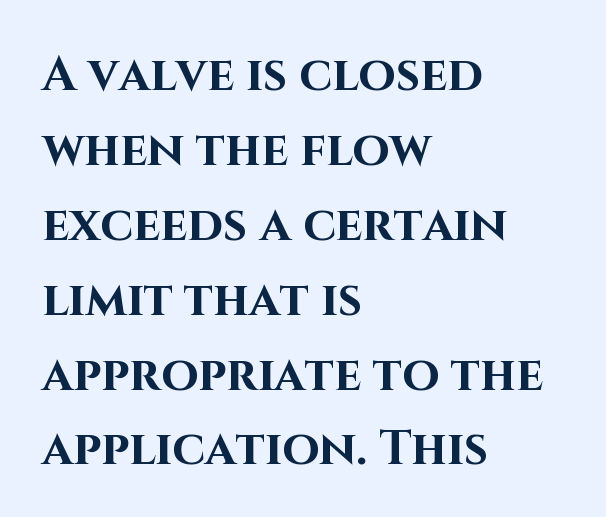
Default kerning and tracking; the words read as compact shapes. Style check: upright. These lines are rendered in a variable-pitch font. A student would call this left alignment; a typographer would say flush left, rag right. Rows of type keep a routine distance in the vertical direction. Regarding serifs, this sample does without them.
